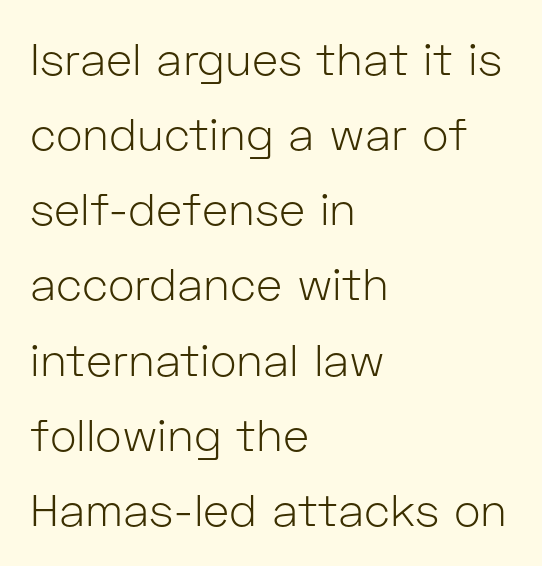
Evenly set lines give the paragraph a standard silhouette. Vertical stems look standard width or narrower in stroke. The letters advance in unequal steps, a hallmark of proportional type. The space beneath each line is pristine and unruled.
